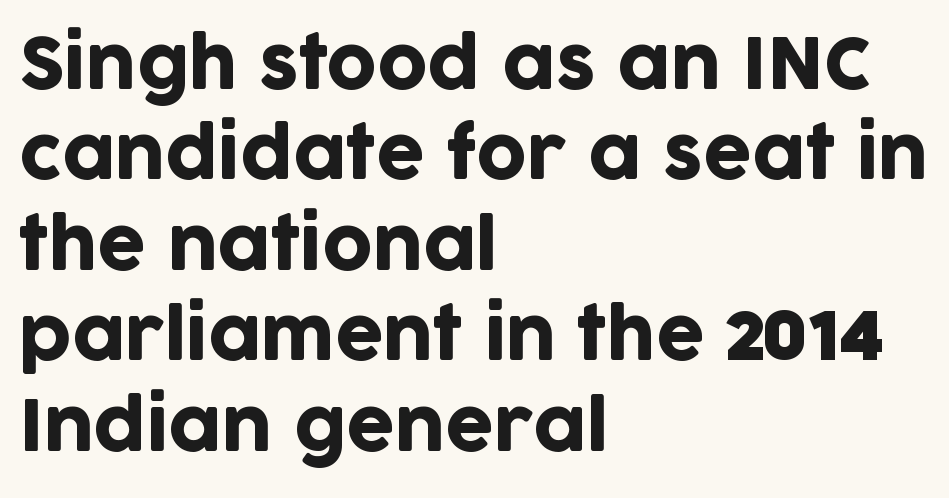
The horizontal fit of the characters is conventional and even. The space beneath each line is pristine and unruled. The block of text has a typical density, with ordinary space between rows. To sum up the face: it is a sans, with no serifs. These lines were composed using upright roman letters.
